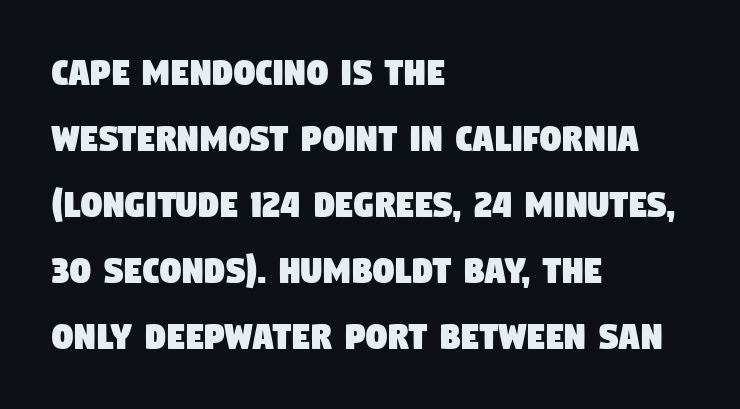
Q: Is the typeface a serif or a sans-serif typeface? A: Sans-serif.
Q: Is the text underlined? A: No.
Q: How is the paragraph aligned? A: Left-aligned.
Q: Is the spacing between letters normal or unusually wide? A: Normal.
Q: Is the spacing between lines tight, normal or loose? A: Normal.
Q: Width (condensed, normal, or wide)? A: Condensed.
Q: Stroke contrast? A: Low.
Q: x-height? A: Large.
Q: Monospaced? A: No.
